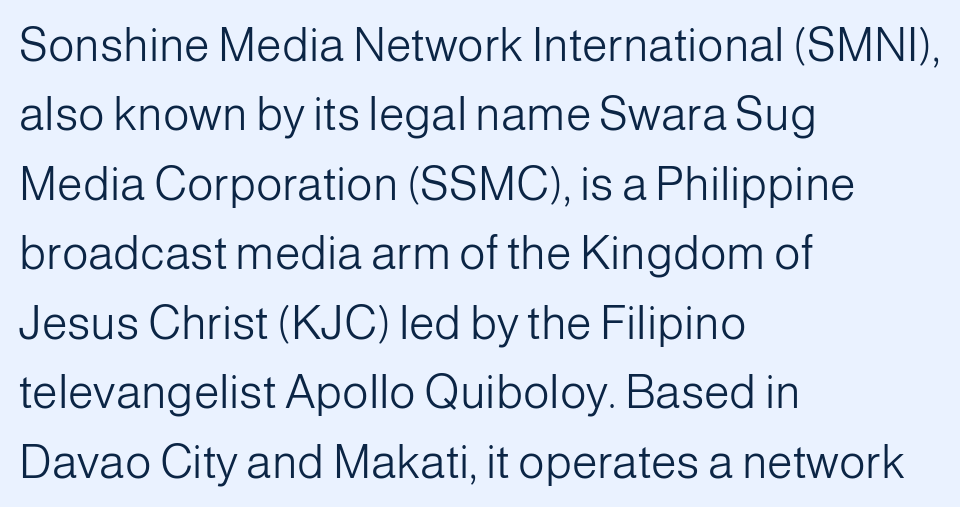
{"serif": "no", "italic": "no", "bold": "no", "weight": "light", "width": "normal", "stroke_contrast": "low", "x_height": "medium", "monospaced": "no", "underline": "no", "align": "left", "line_spacing": "normal", "line_spacing_ratio": 1.51, "letter_spacing": "normal", "letter_spacing_em": 0.0, "glyph_px": 46}
